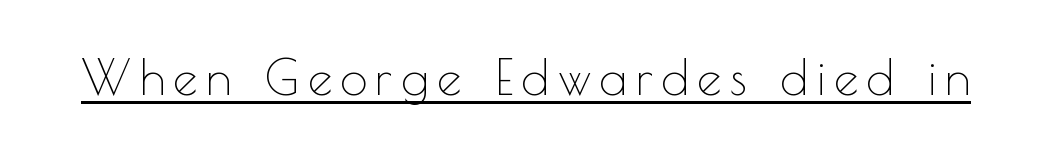
{"serif": "no", "italic": "no", "bold": "no", "weight": "thin", "width": "normal", "x_height": "small", "monospaced": "no", "underline": "yes", "glyph_px": 49}
